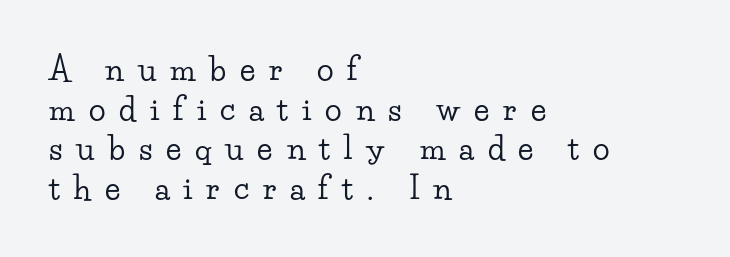
Q: Is the text italic (slanted)? A: No, it is upright.
Q: Is the typeface a serif or a sans-serif typeface? A: Serif.
Q: Is the text underlined? A: No.
Q: How is the paragraph aligned? A: Left-aligned.
Q: Is the spacing between letters normal or unusually wide? A: Unusually wide.
Q: Is the spacing between lines tight, normal or loose? A: Normal.
Q: Width (condensed, normal, or wide)? A: Wide.
Q: Stroke contrast? A: Low.
Q: x-height? A: Small.
Q: Monospaced? A: No.
